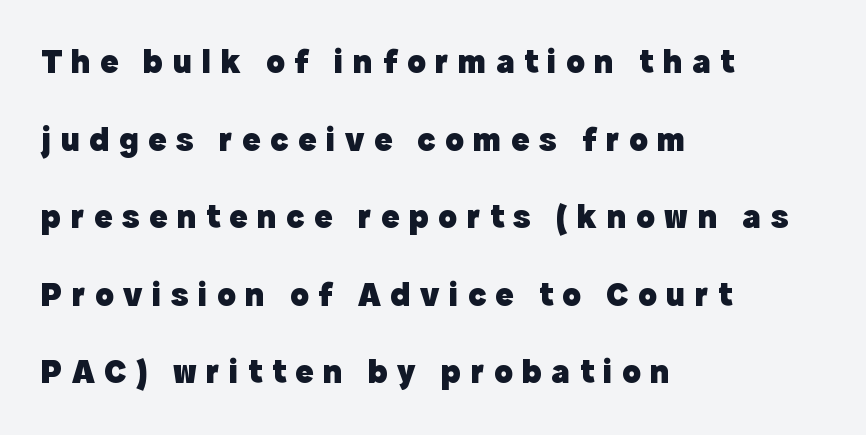
The image shows 34 px heavy sans-serif type, upright; set left-aligned, loose line spacing (2.28x), unusually wide letter spacing (+0.28 em), not underlined; a medium x-height.
